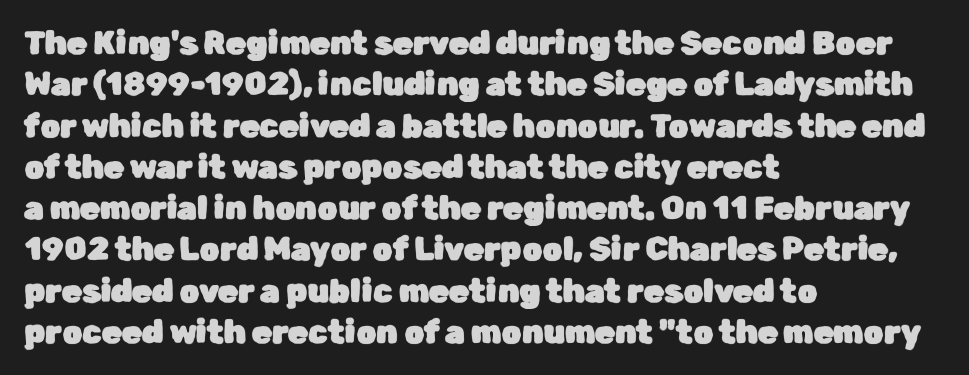
{"serif": "no", "italic": "no", "width": "normal", "stroke_contrast": "low", "x_height": "medium", "monospaced": "no", "underline": "no", "align": "left", "line_spacing": "normal", "line_spacing_ratio": 1.29, "letter_spacing": "normal", "letter_spacing_em": 0.0, "glyph_px": 32}
